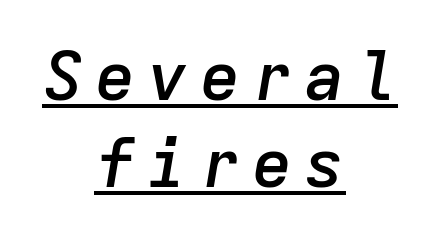
The image shows 68 px semibold type, italic (leaning right), monospaced; set centered, normal line spacing (1.28x), underlined; low stroke contrast and a medium x-height.
